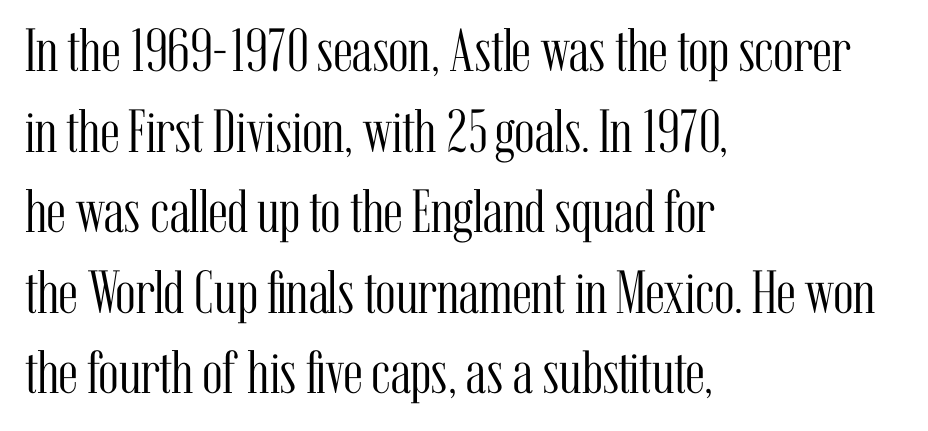
The image shows 61 px light, condensed serif type, upright; set left-aligned, normal line spacing (1.32x), normal letter spacing, not underlined; medium stroke contrast and a medium x-height.
